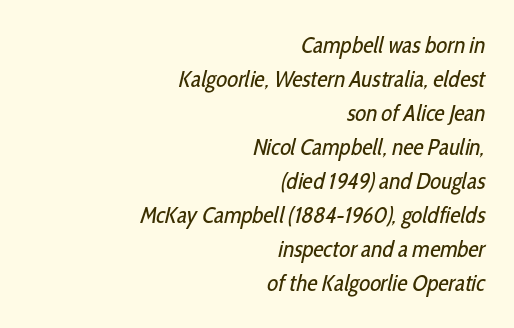
The image shows 23 px text type; set right-aligned, normal line spacing (1.48x), normal letter spacing, not underlined.
